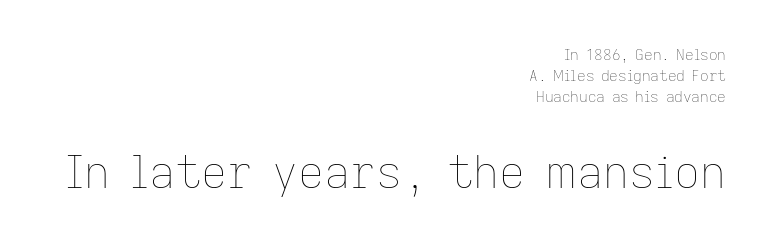
The font sits on the lighter half of the weight spectrum, regular included. This sample is right-justified, so line beginnings fall wherever the words allow. The passage shown has conventional tracking throughout. Rows of type keep a routine distance in the vertical direction. A clean baseline with only descenders dipping below it.
